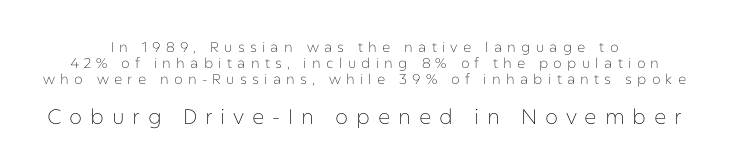
Q: Is the text bold? A: No.
Q: Is the text italic (slanted)? A: No, it is upright.
Q: Is the text underlined? A: No.
Q: How is the paragraph aligned? A: Centered.
Q: Is the spacing between letters normal or unusually wide? A: Unusually wide.
Q: Is the spacing between lines tight, normal or loose? A: Tight.
Q: Which block of text is set in a larger size, the first (top) or the second (bottom)? A: The second (bottom) one.
